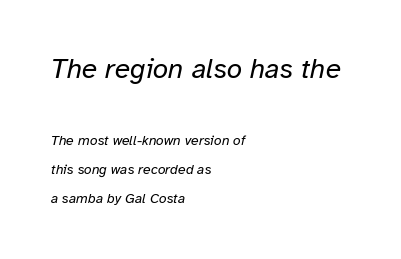
Line starts are locked; line ends wander. Notice the wide empty band between every row — that's loose leading. The earlier block is typeset at a bigger size than the later block. These lines keep a tight, regular rhythm from letter to letter. The weight tops out at a normal text grade. The face used here is proportionally spaced, like ordinary book or web type.
